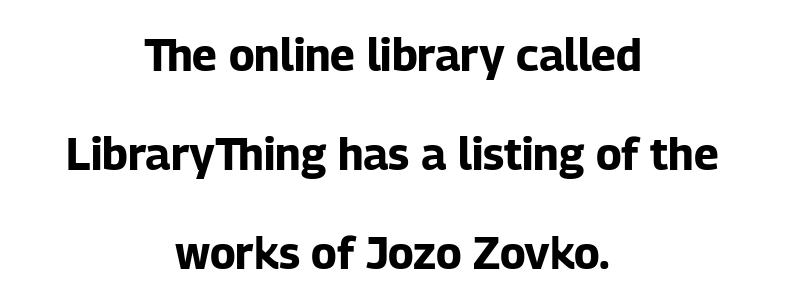
{"serif": "no", "italic": "no", "bold": "yes", "weight": "bold", "width": "normal", "stroke_contrast": "low", "x_height": "medium", "monospaced": "no", "underline": "no", "align": "center", "line_spacing": "loose", "line_spacing_ratio": 2.25, "letter_spacing": "normal", "letter_spacing_em": 0.0, "glyph_px": 44}
